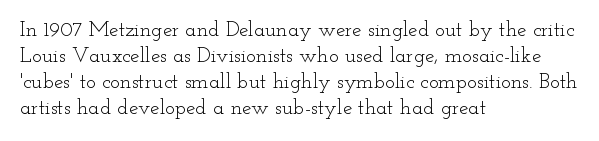
{"italic": "no", "bold": "no", "underline": "no", "align": "left", "line_spacing_ratio": 1.24, "letter_spacing": "normal", "letter_spacing_em": 0.0, "glyph_px": 21}
